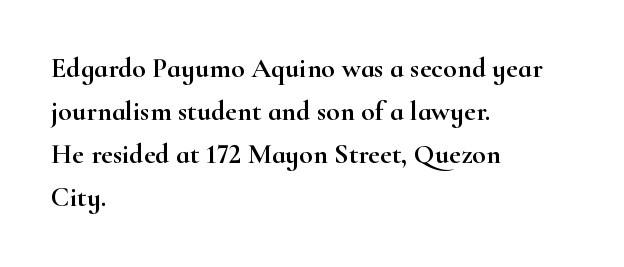
The image shows 28 px wide serif type, upright; set left-aligned, normal line spacing (1.54x), normal letter spacing, not underlined; high stroke contrast and a small x-height.
